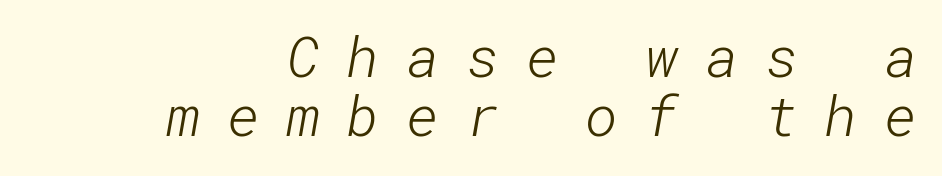
The image shows 56 px light sans-serif type; set right-aligned, tight line spacing (1.06x), unusually wide letter spacing (+0.48 em), not underlined; low stroke contrast and a medium x-height.
